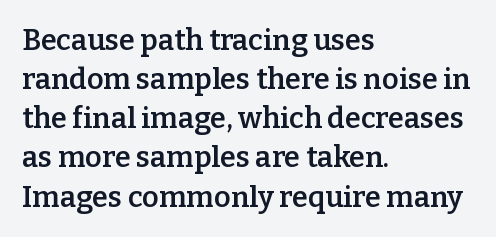
{"serif": "yes", "italic": "no", "bold": "semi", "weight": "semibold", "width": "normal", "stroke_contrast": "low", "x_height": "medium", "monospaced": "no", "underline": "no", "align": "left", "line_spacing": "normal", "line_spacing_ratio": 1.35, "letter_spacing": "normal", "letter_spacing_em": 0.0, "glyph_px": 29}
